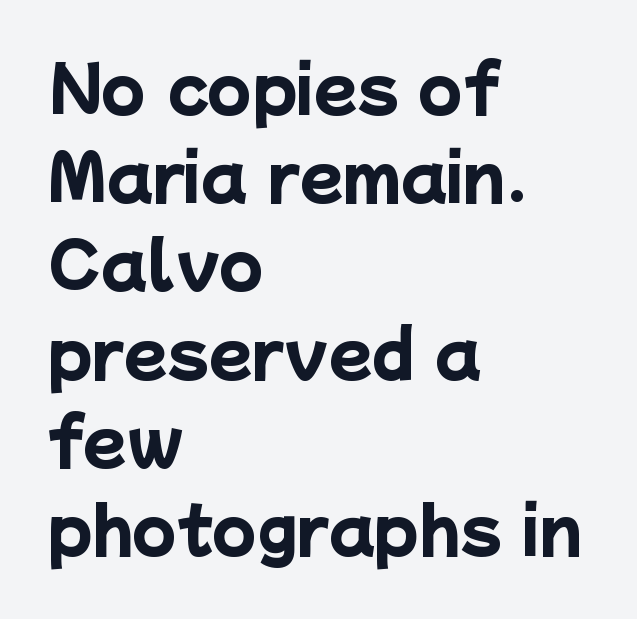
The image shows 63 px heavy sans-serif type; set left-aligned, normal line spacing (1.4x), normal letter spacing, not underlined; low stroke contrast and a medium x-height.
